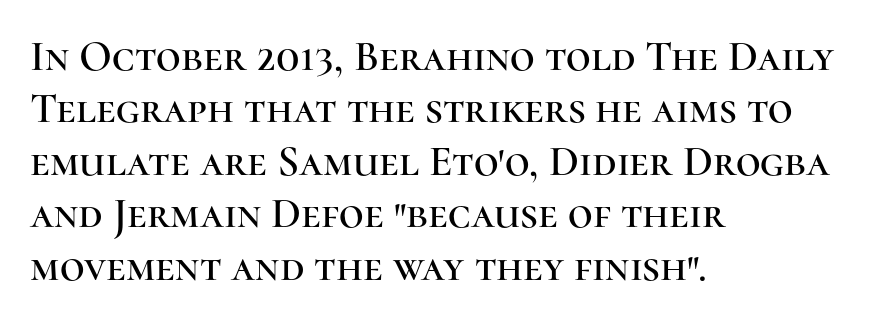
{"serif": "yes", "italic": "no", "width": "normal", "stroke_contrast": "high", "x_height": "medium", "monospaced": "no", "underline": "no", "align": "left", "line_spacing_ratio": 1.22, "letter_spacing": "normal", "letter_spacing_em": 0.0, "glyph_px": 43}
